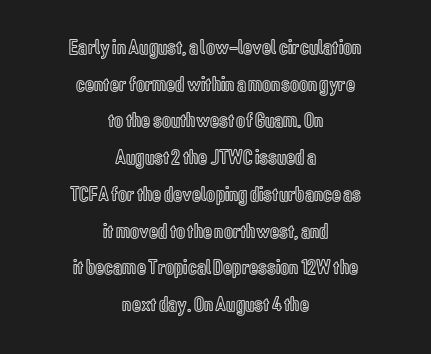
The image shows 21 px text type, upright; set centered, line spacing 1.75x, normal letter spacing, not underlined.
